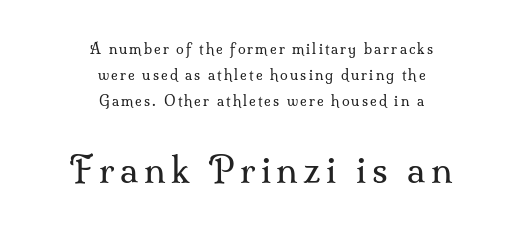
The image shows 36 px regular-weight serif type, upright; set centered, line spacing 1.87x, not underlined; the second (bottom) block is 2.57x larger; medium stroke contrast and a small x-height.
